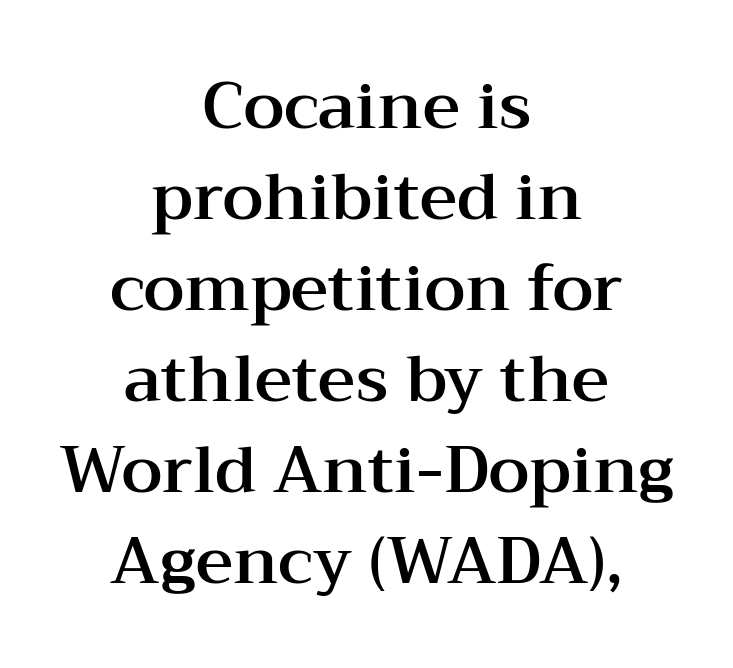
The image shows 65 px wide serif type, upright; set centered, normal line spacing (1.4x), normal letter spacing, not underlined; medium stroke contrast and a medium x-height.
